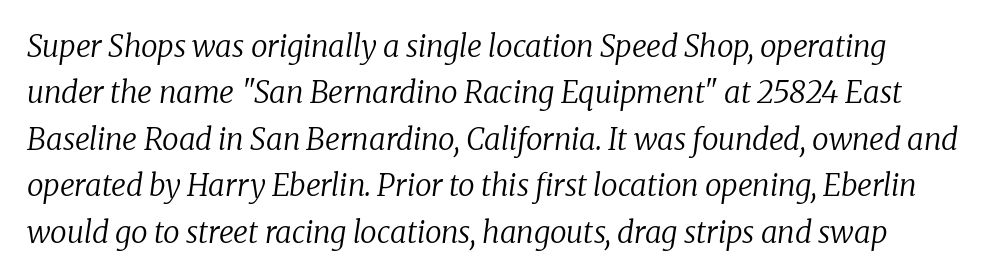
The lines sit at an ordinary, default distance from one another. This rendering features lettering with no underline. Unlike a clean sans, this face finishes its strokes with serifs. This is oblique type, the kind used for emphasis or titles. You could call the tracking neutral — neither tight nor loose. The letters advance in unequal steps, a hallmark of proportional type.
